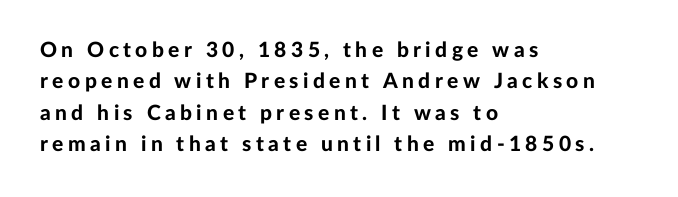
The image shows 21 px bold type, upright; set left-aligned, normal line spacing (1.5x), unusually wide letter spacing (+0.21 em), not underlined.
